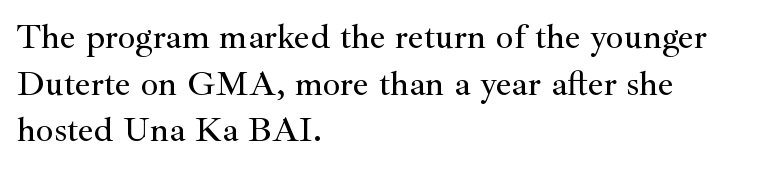
Q: Is the text italic (slanted)? A: No, it is upright.
Q: Is the typeface a serif or a sans-serif typeface? A: Serif.
Q: Is the text underlined? A: No.
Q: How is the paragraph aligned? A: Left-aligned.
Q: Is the spacing between letters normal or unusually wide? A: Normal.
Q: Is the spacing between lines tight, normal or loose? A: Normal.
Q: Width (condensed, normal, or wide)? A: Normal.
Q: Stroke contrast? A: Medium.
Q: x-height? A: Small.
Q: Monospaced? A: No.
